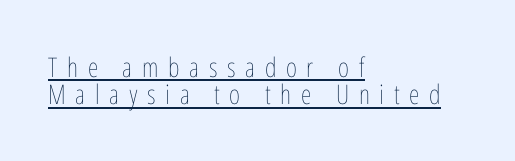
{"italic": "no", "bold": "no", "underline": "yes", "align": "left", "line_spacing": "tight", "line_spacing_ratio": 1.01, "letter_spacing": "wide", "letter_spacing_em": 0.36, "glyph_px": 27}
